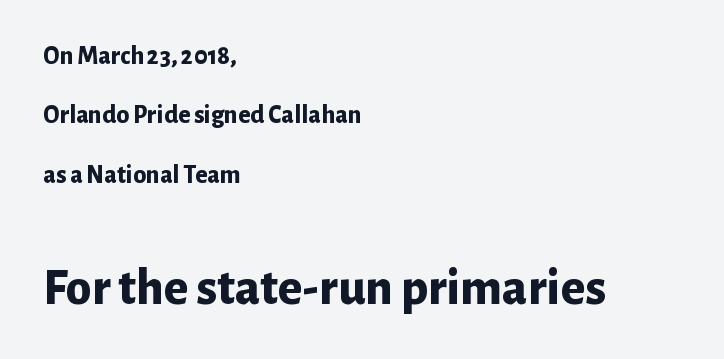
Q: Is the text bold? A: Yes.
Q: Is the text italic (slanted)? A: No, it is upright.
Q: Is the typeface a serif or a sans-serif typeface? A: Sans-serif.
Q: Is the text underlined? A: No.
Q: How is the paragraph aligned? A: Left-aligned.
Q: Is the spacing between letters normal or unusually wide? A: Normal.
Q: Is the spacing between lines tight, normal or loose? A: Loose.
Q: Which block of text is set in a larger size, the first (top) or the second (bottom)? A: The second (bottom) one.
Q: Width (condensed, normal, or wide)? A: Normal.
Q: Stroke contrast? A: Low.
Q: x-height? A: Medium.
Q: Monospaced? A: No.
